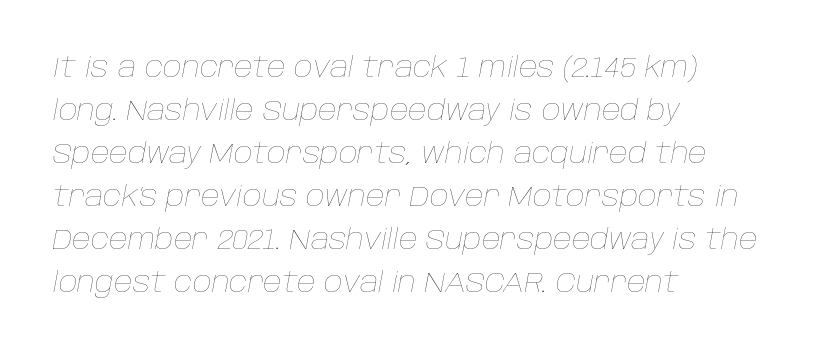
Q: Is the text bold? A: No.
Q: Is the text italic (slanted)? A: Yes, it leans right by about 10 degrees.
Q: Is the text underlined? A: No.
Q: How is the paragraph aligned? A: Left-aligned.
Q: Is the spacing between letters normal or unusually wide? A: Normal.
Q: Is the spacing between lines tight, normal or loose? A: Normal.
Q: Width (condensed, normal, or wide)? A: Normal.
Q: Stroke contrast? A: Low.
Q: x-height? A: Large.
Q: Monospaced? A: No.
